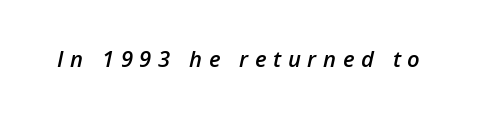
Q: Is the text bold? A: Semi-bold.
Q: Is the text italic (slanted)? A: Yes, it leans right by about 12 degrees.
Q: Is the text underlined? A: No.
Q: Is the spacing between letters normal or unusually wide? A: Unusually wide.
